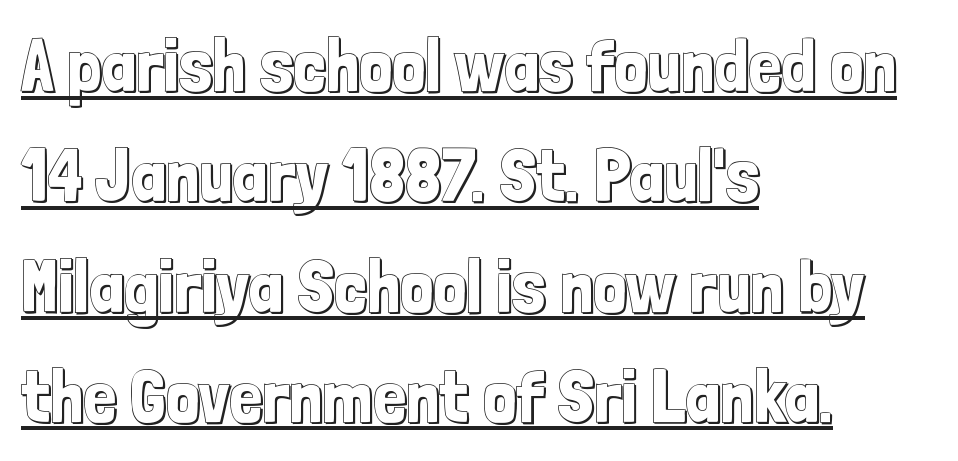
The image shows 74 px condensed type, upright; set left-aligned, normal line spacing (1.49x), normal letter spacing, underlined; a medium x-height.
